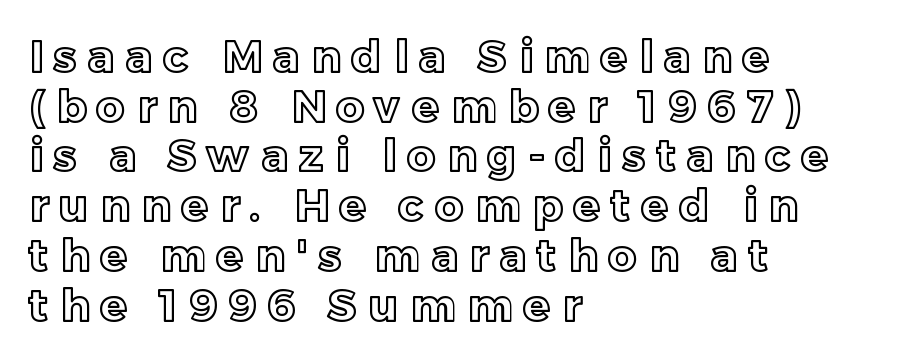
Q: Is the text italic (slanted)? A: No, it is upright.
Q: Is the text underlined? A: No.
Q: How is the paragraph aligned? A: Left-aligned.
Q: Is the spacing between letters normal or unusually wide? A: Unusually wide.
Q: Is the spacing between lines tight, normal or loose? A: Tight.
Q: Width (condensed, normal, or wide)? A: Normal.
Q: x-height? A: Medium.
Q: Monospaced? A: No.
